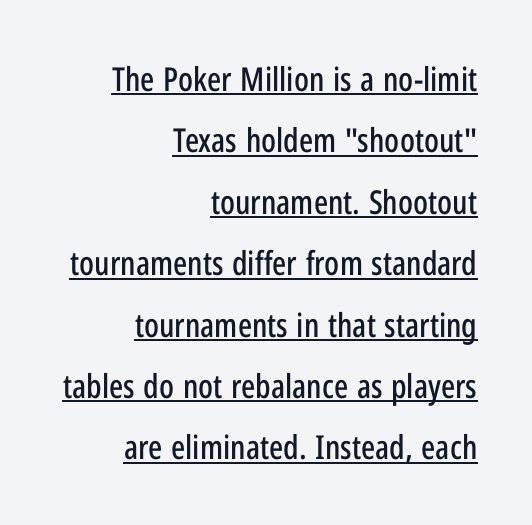
{"serif": "no", "italic": "no", "width": "condensed", "stroke_contrast": "low", "x_height": "medium", "monospaced": "no", "underline": "yes", "align": "right", "line_spacing_ratio": 1.86, "letter_spacing": "normal", "letter_spacing_em": 0.0, "glyph_px": 33}
